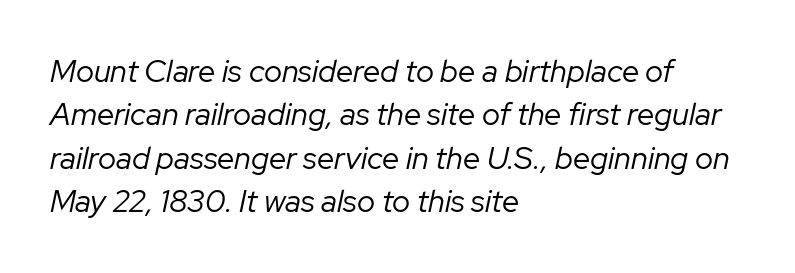
{"italic": "yes", "lean": "right", "slant_degrees": 12, "bold": "no", "weight": "regular", "width": "normal", "stroke_contrast": "low", "x_height": "medium", "monospaced": "no", "underline": "no", "align": "left", "line_spacing": "normal", "line_spacing_ratio": 1.4, "letter_spacing": "normal", "letter_spacing_em": 0.0, "glyph_px": 31}
